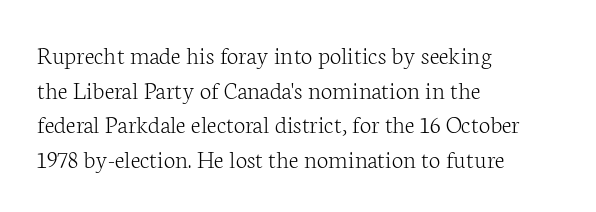
Q: Is the text bold? A: No.
Q: Is the text italic (slanted)? A: No, it is upright.
Q: Is the text underlined? A: No.
Q: How is the paragraph aligned? A: Left-aligned.
Q: Is the spacing between letters normal or unusually wide? A: Normal.
Q: Is the spacing between lines tight, normal or loose? A: Normal.
